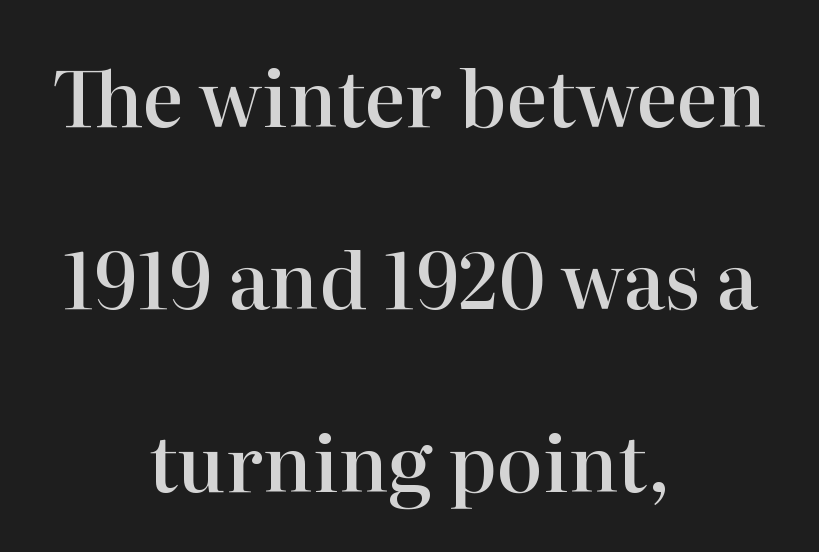
{"serif": "yes", "italic": "no", "bold": "semi", "weight": "semibold", "width": "normal", "stroke_contrast": "high", "x_height": "medium", "monospaced": "no", "underline": "no", "align": "center", "line_spacing": "loose", "line_spacing_ratio": 2.37, "letter_spacing": "normal", "letter_spacing_em": 0.0, "glyph_px": 77}
